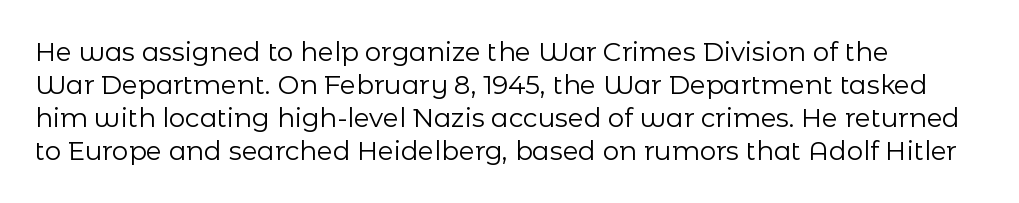
When letters stand straight like this, we call the style roman or upright. These lines sit exactly where default settings would place them. Students, note that the glyphs here touch the page at normal intervals. The passage shown is not bold in any degree. In CSS terms this would be text-align: left. Underlining? Definitely not there.
